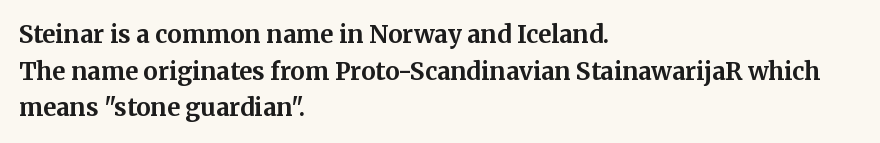
{"italic": "no", "bold": "yes", "underline": "no", "align": "left", "line_spacing": "normal", "line_spacing_ratio": 1.53, "letter_spacing": "normal", "letter_spacing_em": 0.0, "glyph_px": 24}
